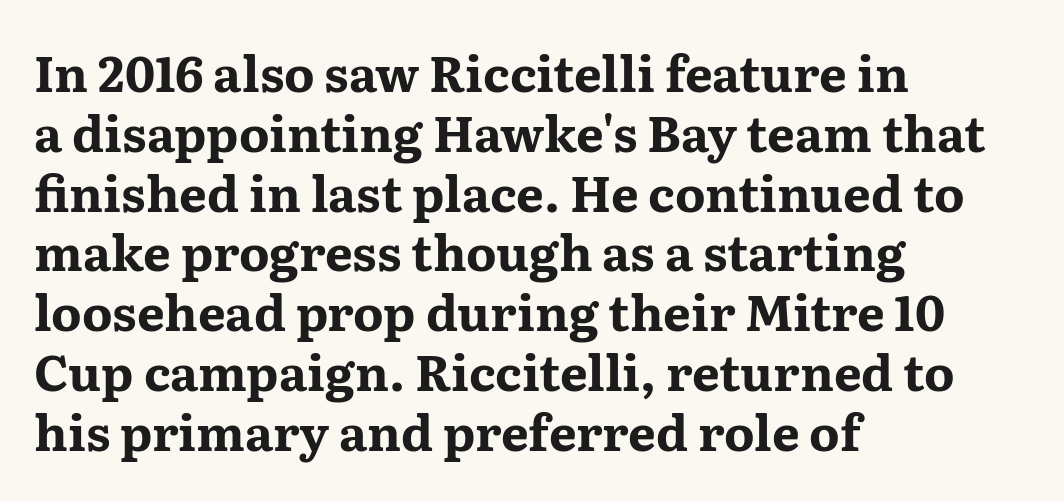
Inter-character spacing is left at the font's built-in metrics. Any mark beneath the type? The region is blank. Summary of weight: heavy, a full bold. This sample has the flowing, uneven cadence of proportional lettering. Serif or sans? Serif — the stroke terminals have little feet.
